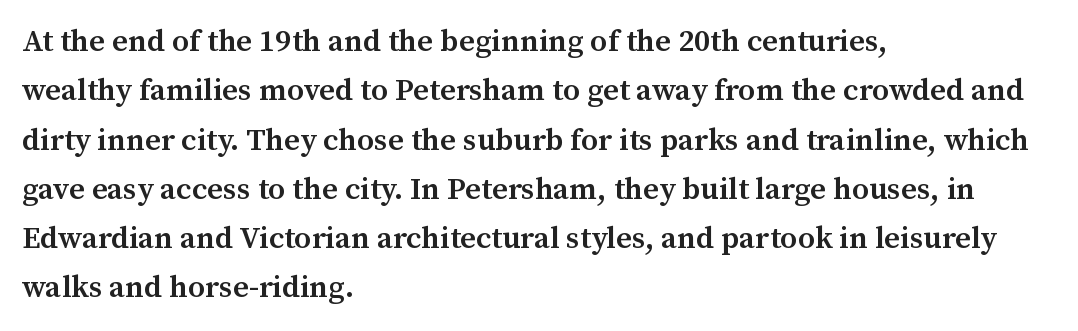
Q: Is the text bold? A: Semi-bold.
Q: Is the text italic (slanted)? A: No, it is upright.
Q: Is the typeface a serif or a sans-serif typeface? A: Serif.
Q: Is the text underlined? A: No.
Q: How is the paragraph aligned? A: Left-aligned.
Q: Is the spacing between letters normal or unusually wide? A: Normal.
Q: Is the spacing between lines tight, normal or loose? A: Normal.
Q: Width (condensed, normal, or wide)? A: Normal.
Q: Stroke contrast? A: Medium.
Q: x-height? A: Medium.
Q: Monospaced? A: No.
